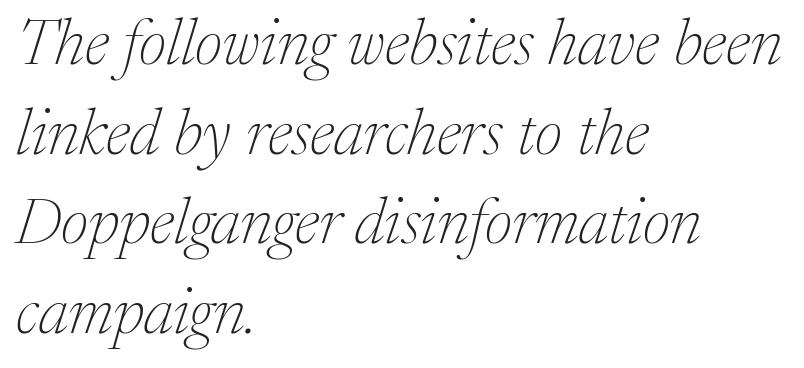
{"serif": "yes", "italic": "yes", "lean": "right", "slant_degrees": 17, "bold": "no", "weight": "thin", "width": "normal", "stroke_contrast": "medium", "x_height": "medium", "monospaced": "no", "underline": "no", "align": "left", "line_spacing": "normal", "line_spacing_ratio": 1.38, "letter_spacing": "normal", "letter_spacing_em": 0.0, "glyph_px": 65}
